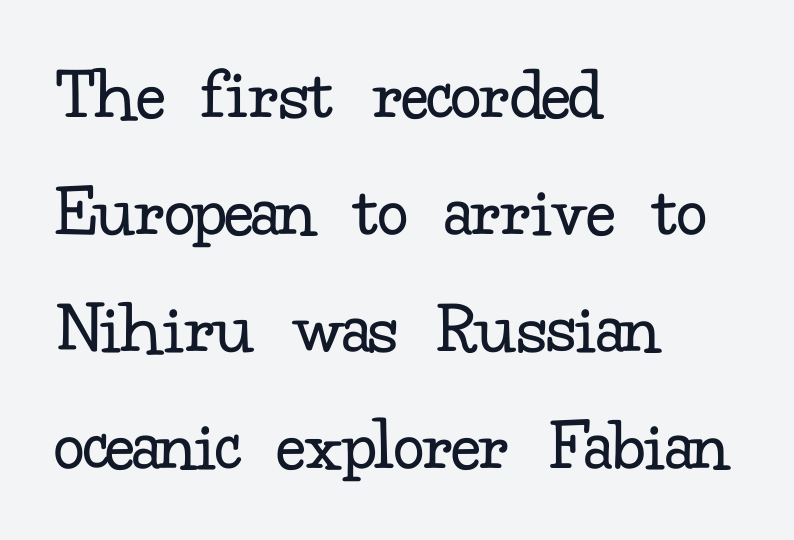
{"serif": "yes", "italic": "no", "bold": "no", "weight": "regular", "width": "normal", "stroke_contrast": "low", "x_height": "small", "monospaced": "no", "underline": "no", "align": "left", "line_spacing": "normal", "line_spacing_ratio": 1.52, "letter_spacing": "normal", "letter_spacing_em": 0.0, "glyph_px": 77}
